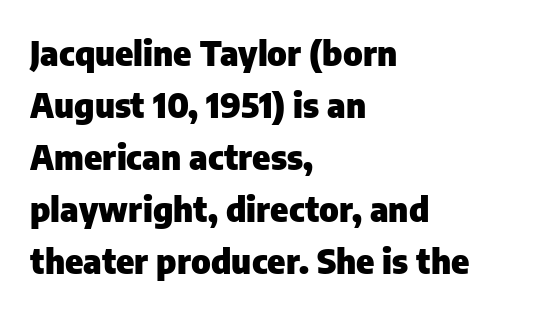
Stroke thickness is high; the sample reads as a true bold. Spacing verdict: proportional, widths tailored to each character. The strip under each line holds only bare page. The type is set solid horizontally, with unmodified tracking.
